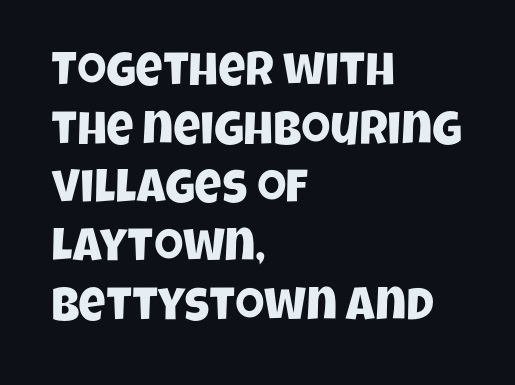
Q: Is the typeface a serif or a sans-serif typeface? A: Sans-serif.
Q: Is the text underlined? A: No.
Q: How is the paragraph aligned? A: Left-aligned.
Q: Is the spacing between letters normal or unusually wide? A: Normal.
Q: Is the spacing between lines tight, normal or loose? A: Normal.
Q: Width (condensed, normal, or wide)? A: Condensed.
Q: Stroke contrast? A: Low.
Q: x-height? A: Large.
Q: Monospaced? A: No.
